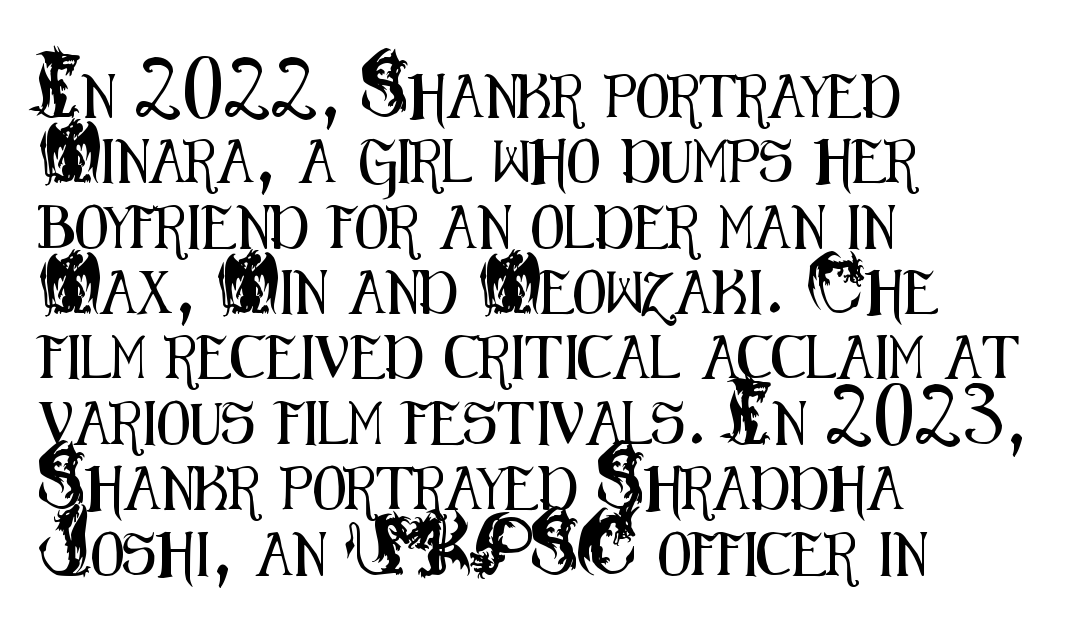
Q: Is the text italic (slanted)? A: No, it is upright.
Q: Is the typeface a serif or a sans-serif typeface? A: Sans-serif.
Q: Is the text underlined? A: No.
Q: How is the paragraph aligned? A: Left-aligned.
Q: Is the spacing between letters normal or unusually wide? A: Normal.
Q: Is the spacing between lines tight, normal or loose? A: Normal.
Q: Width (condensed, normal, or wide)? A: Condensed.
Q: Stroke contrast? A: Medium.
Q: x-height? A: Small.
Q: Monospaced? A: No.
